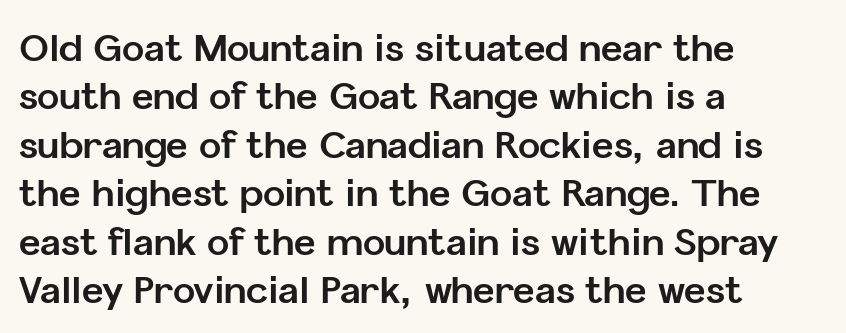
{"serif": "no", "italic": "no", "bold": "yes", "weight": "bold", "width": "normal", "stroke_contrast": "low", "x_height": "medium", "monospaced": "no", "underline": "no", "align": "left", "line_spacing": "normal", "line_spacing_ratio": 1.31, "letter_spacing": "normal", "letter_spacing_em": 0.0, "glyph_px": 37}
